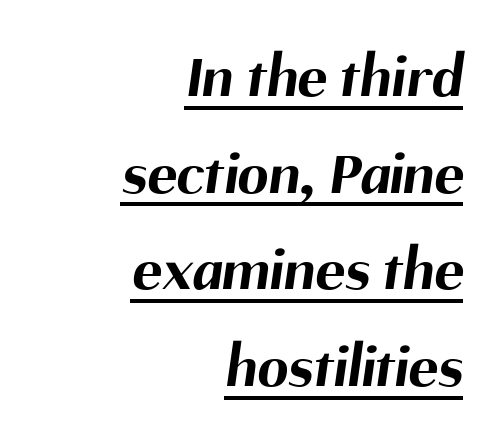
{"serif": "no", "bold": "yes", "weight": "bold", "width": "normal", "stroke_contrast": "medium", "x_height": "medium", "monospaced": "no", "underline": "yes", "align": "right", "line_spacing": "normal", "line_spacing_ratio": 1.56, "letter_spacing": "normal", "letter_spacing_em": 0.0, "glyph_px": 62}
